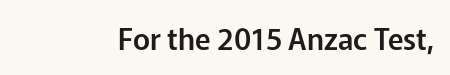
{"serif": "no", "italic": "no", "width": "normal", "stroke_contrast": "low", "x_height": "medium", "monospaced": "no", "underline": "no", "letter_spacing": "normal", "letter_spacing_em": 0.0, "glyph_px": 29}
